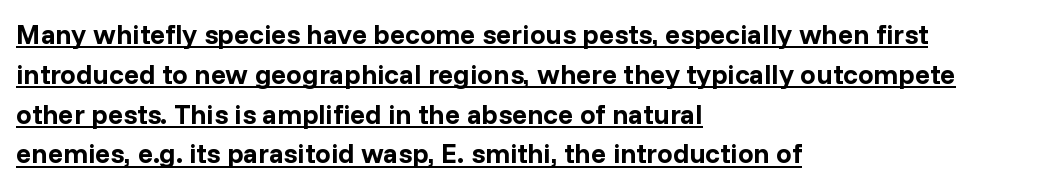
The typography opts for an upright posture over an oblique one. Note: no serifs on the glyphs. Looks like regular typesetting: each glyph gets only the width it needs. The rendering anchors every line to the left-hand side. The face used here has the dense, thick strokes of a bold. Quick note: interline space is typical.
